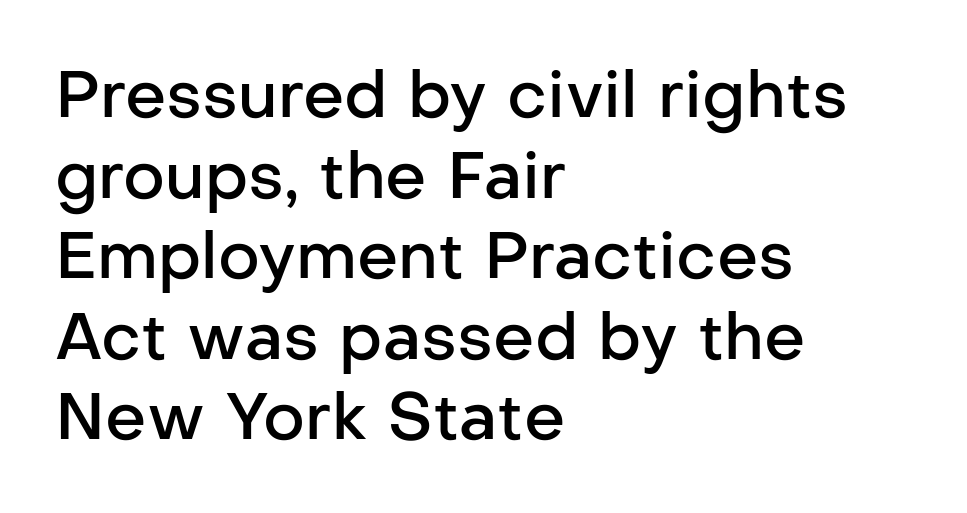
Q: Is the text bold? A: Semi-bold.
Q: Is the text italic (slanted)? A: No, it is upright.
Q: Is the typeface a serif or a sans-serif typeface? A: Sans-serif.
Q: Is the text underlined? A: No.
Q: How is the paragraph aligned? A: Left-aligned.
Q: Is the spacing between letters normal or unusually wide? A: Normal.
Q: Width (condensed, normal, or wide)? A: Normal.
Q: Stroke contrast? A: Low.
Q: x-height? A: Medium.
Q: Monospaced? A: No.
